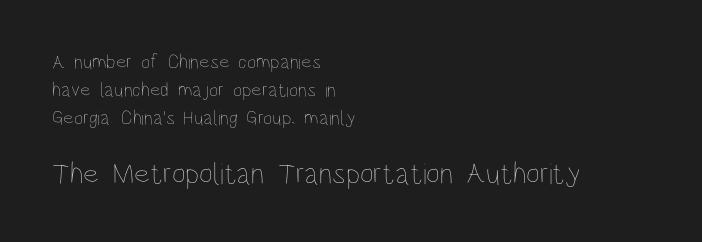
The image shows 30 px thin, condensed type, upright; set left-aligned, normal line spacing (1.39x), normal letter spacing, not underlined; the second (bottom) block is 1.5x larger; low stroke contrast and a large x-height.
